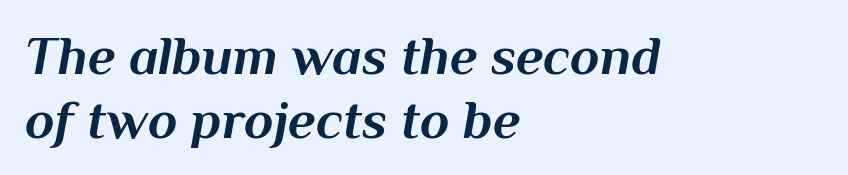
Q: Is the text bold? A: Yes.
Q: Is the text italic (slanted)? A: Yes, it leans right by about 10 degrees.
Q: Is the text underlined? A: No.
Q: How is the paragraph aligned? A: Left-aligned.
Q: Is the spacing between letters normal or unusually wide? A: Normal.
Q: Width (condensed, normal, or wide)? A: Normal.
Q: Stroke contrast? A: Medium.
Q: x-height? A: Medium.
Q: Monospaced? A: No.
